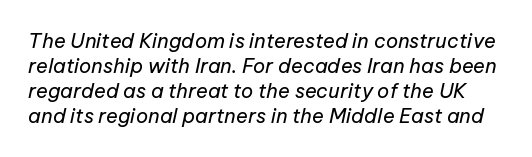
The image shows 20 px text type, italic (leaning right); set normal line spacing (1.25x), normal letter spacing, not underlined.
